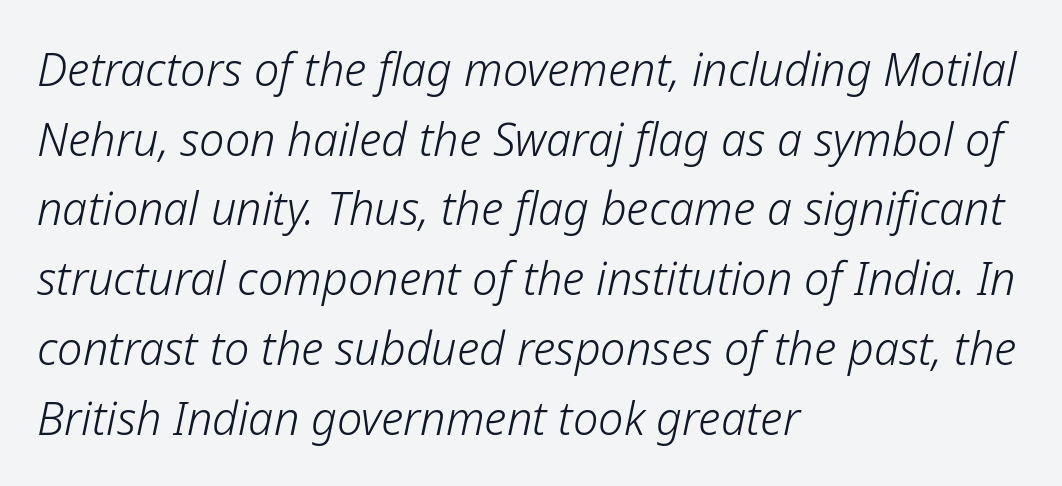
You can tell it's italic because the verticals aren't actually vertical. The typesetter chose a ragged-right arrangement here. Weight: regular or lighter. The rows are spaced the way most documents space them. Tracking value appears to be zero — textbook default spacing. Lines of text with bare space underneath.
